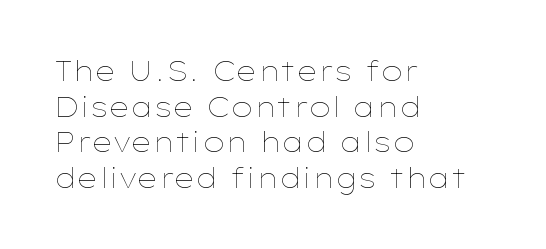
Notice how descenders clear the ascenders below comfortably — that's standard leading. Rule under the text: the space is simply empty. This rendering uses left alignment, leaving the right contour irregular. The type sits square on the baseline with zero lean. The font sits on the lighter half of the weight spectrum, regular included. The gaps between neighbouring characters are ordinary and unremarkable.
